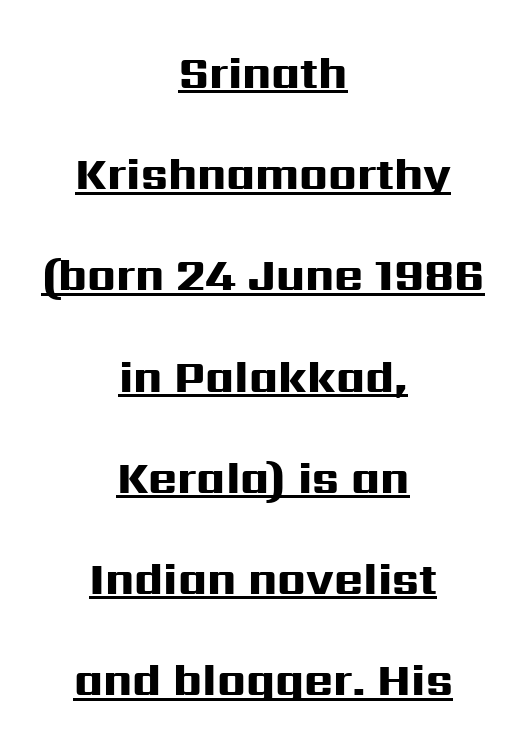
The image shows 44 px heavy, wide sans-serif type, upright; set centered, loose line spacing (2.3x), normal letter spacing, underlined; high stroke contrast and a medium x-height.
